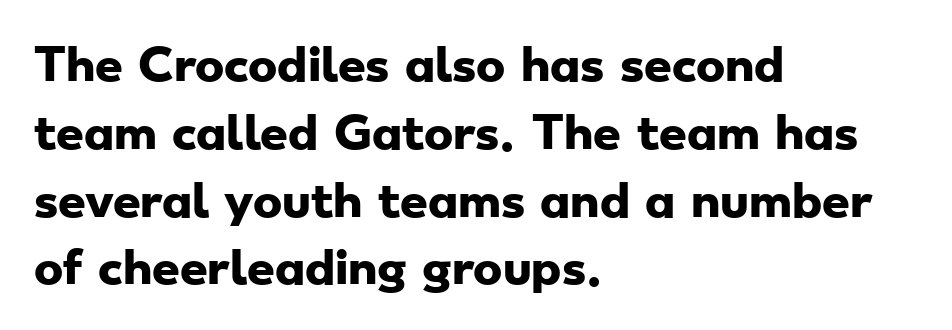
The image shows 44 px heavy, wide sans-serif type; set left-aligned, normal line spacing (1.54x), normal letter spacing, not underlined; low stroke contrast and a small x-height.
